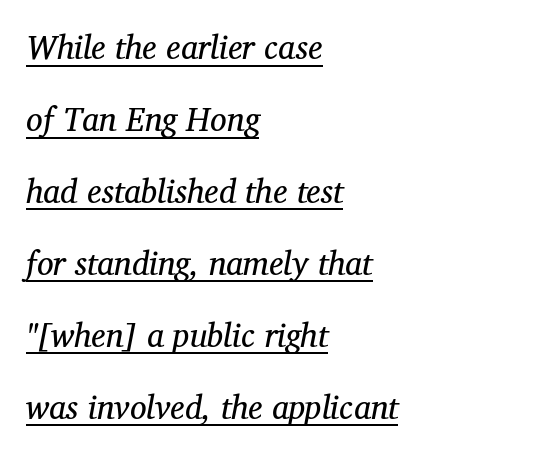
Q: Is the text bold? A: No.
Q: Is the text italic (slanted)? A: Yes, it leans right by about 12 degrees.
Q: Is the typeface a serif or a sans-serif typeface? A: Serif.
Q: Is the text underlined? A: Yes.
Q: How is the paragraph aligned? A: Left-aligned.
Q: Is the spacing between letters normal or unusually wide? A: Normal.
Q: Is the spacing between lines tight, normal or loose? A: Loose.
Q: Width (condensed, normal, or wide)? A: Normal.
Q: Stroke contrast? A: Medium.
Q: x-height? A: Medium.
Q: Monospaced? A: No.
